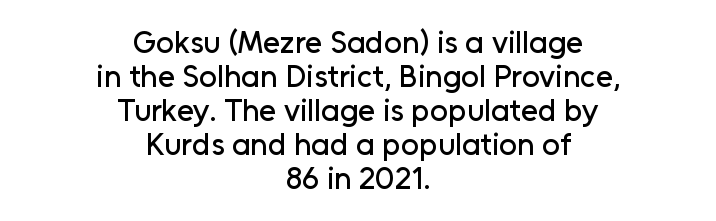
{"serif": "no", "italic": "no", "width": "normal", "stroke_contrast": "low", "x_height": "medium", "monospaced": "no", "underline": "no", "align": "center", "line_spacing": "tight", "line_spacing_ratio": 1.1, "letter_spacing": "normal", "letter_spacing_em": 0.0, "glyph_px": 31}
